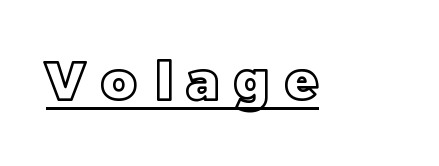
{"italic": "no", "width": "normal", "x_height": "large", "monospaced": "no", "underline": "yes", "letter_spacing": "wide", "letter_spacing_em": 0.3, "glyph_px": 53}
